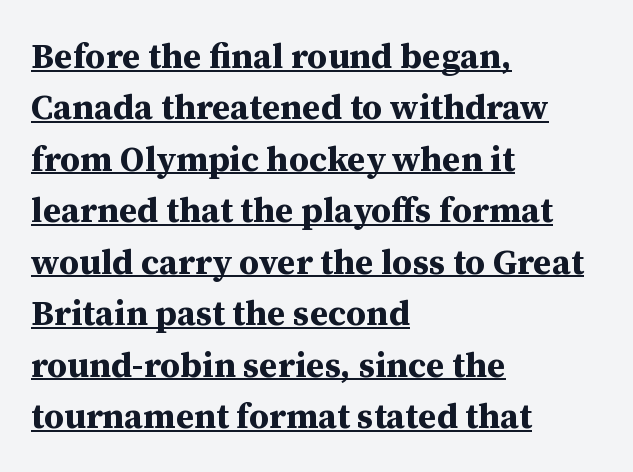
The image shows 35 px bold serif type, upright; set left-aligned, normal line spacing (1.47x), normal letter spacing, underlined; medium stroke contrast and a medium x-height.
